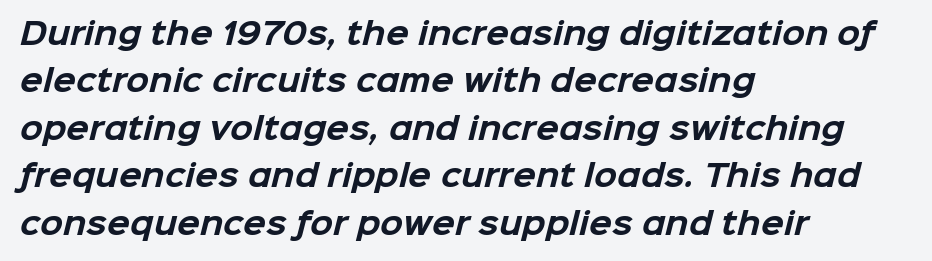
Q: Is the text bold? A: Yes.
Q: Is the typeface a serif or a sans-serif typeface? A: Sans-serif.
Q: Is the text underlined? A: No.
Q: How is the paragraph aligned? A: Left-aligned.
Q: Is the spacing between letters normal or unusually wide? A: Normal.
Q: Is the spacing between lines tight, normal or loose? A: Normal.
Q: Width (condensed, normal, or wide)? A: Normal.
Q: Stroke contrast? A: Low.
Q: x-height? A: Medium.
Q: Monospaced? A: No.
